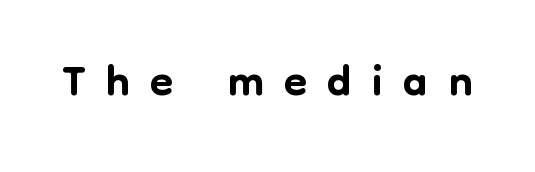
The image shows 68 px sans-serif type, upright; set unusually wide letter spacing (+0.29 em), not underlined; low stroke contrast and a medium x-height.
